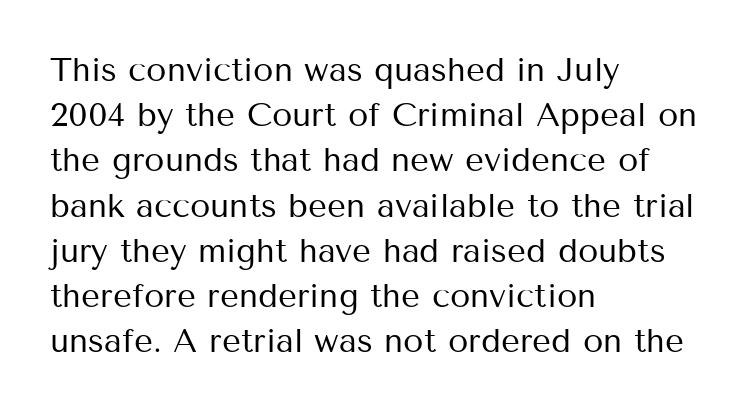
The image shows 33 px regular-weight sans-serif type, upright; set left-aligned, normal line spacing (1.37x), normal letter spacing, not underlined; medium stroke contrast and a medium x-height.
